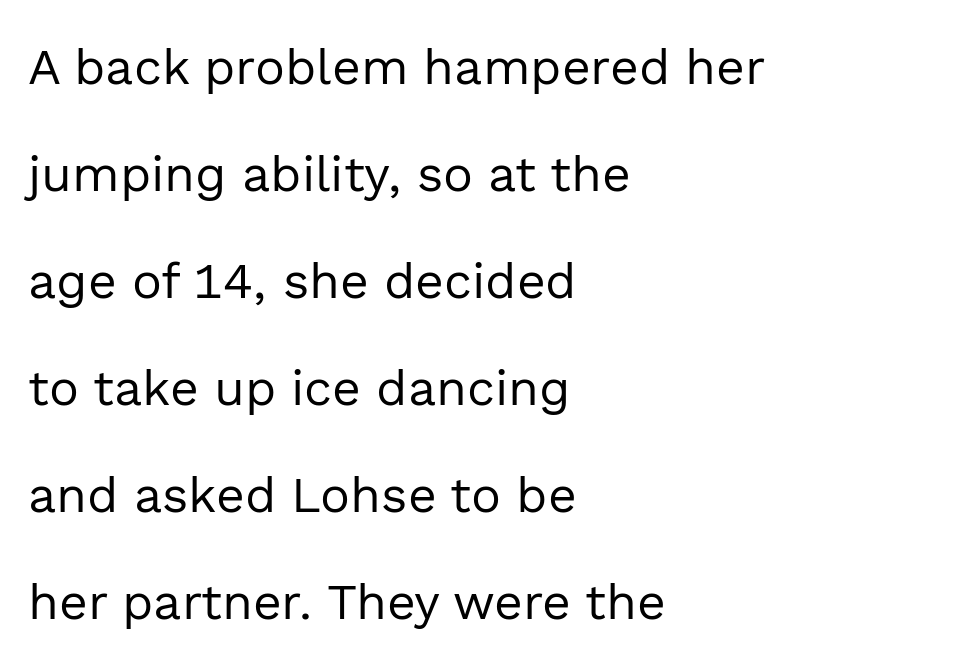
Letters rest on an invisible, unmarked baseline. How are the letters spaced? Ordinarily, with no added tracking. The letters stand straight up with perfectly vertical stems. Examine the stroke ends and you'll find no serifs. No letter is thick-stroked: the sample isn't bold. Compared with typical paragraphs, the rows here are farther apart.
